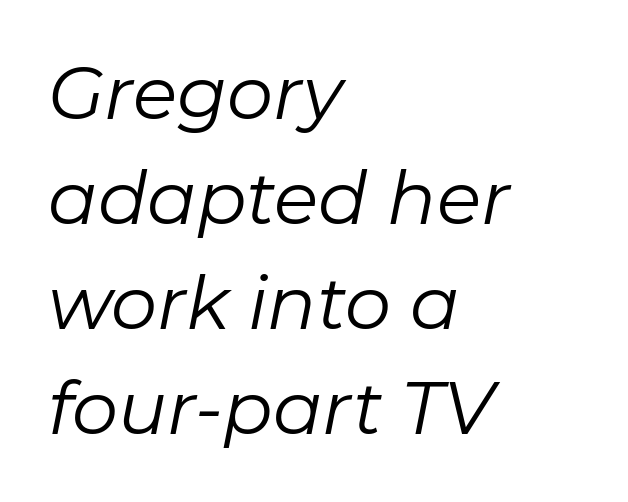
Letters rest on an invisible, unmarked baseline. The gaps between neighbouring characters are ordinary and unremarkable. Characters are canted at an angle relative to the baseline's perpendicular. The strokes carry an ordinary text weight at most. These lines stack with their left ends in a neat column.
